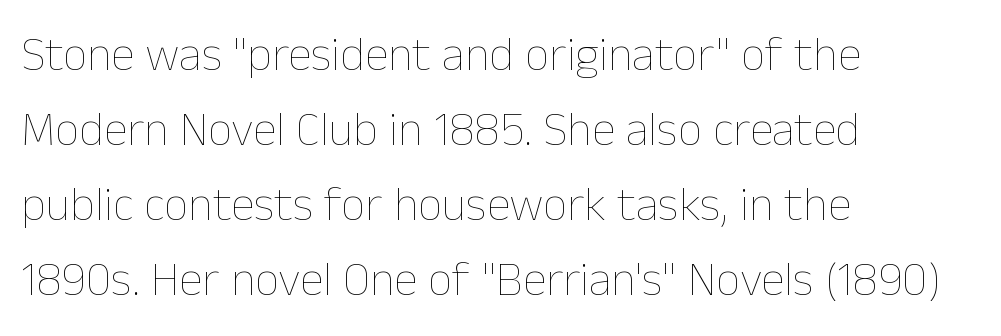
The image shows 48 px thin type, upright; set left-aligned, normal line spacing (1.56x), normal letter spacing, not underlined; low stroke contrast and a medium x-height.
